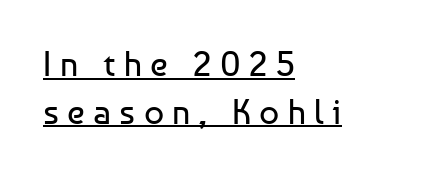
Q: Is the text bold? A: No.
Q: Is the text italic (slanted)? A: No, it is upright.
Q: Is the typeface a serif or a sans-serif typeface? A: Sans-serif.
Q: Is the text underlined? A: Yes.
Q: How is the paragraph aligned? A: Left-aligned.
Q: Is the spacing between letters normal or unusually wide? A: Unusually wide.
Q: Is the spacing between lines tight, normal or loose? A: Normal.
Q: Width (condensed, normal, or wide)? A: Normal.
Q: Stroke contrast? A: Low.
Q: x-height? A: Medium.
Q: Monospaced? A: No.
